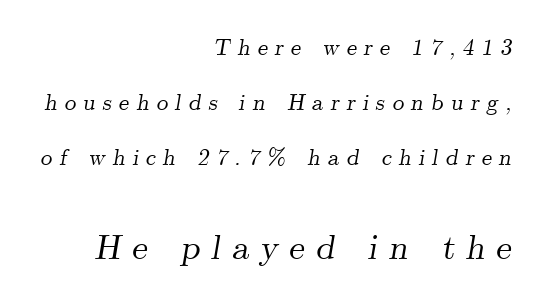
The rendering anchors every line to the right-hand side. The glyphs in this specimen are seriffed. Quick note: italic. Between one letter and the next there's a generous, obvious gap. Check the space under the baseline: it is left empty. The face used here appears at its bigger size in the lower chunk.
